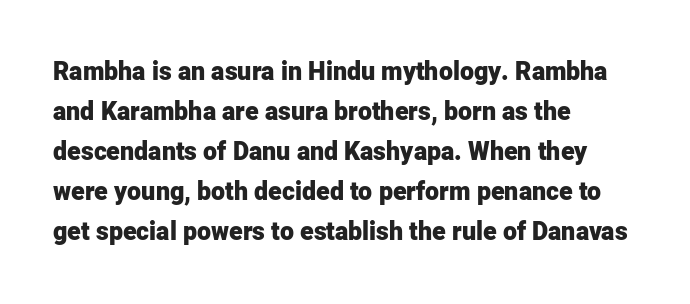
Tracking value appears to be zero — textbook default spacing. The text block is weighted toward the left margin, trailing off unevenly rightward. Posture: straight, roman, zero tilt. Regarding leading, the lines here are spaced in the standard way. Honestly, there is no underline to notice here at all. Thick stems and heavy bowls — unmistakably bold.
